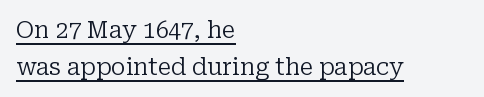
The text block is weighted toward the left margin, trailing off unevenly rightward. The gaps between neighbouring characters are ordinary and unremarkable. Compared with a typical body face, this is equally light or lighter still. The rendering uses the underline text-decoration. Line spacing here is normal.
